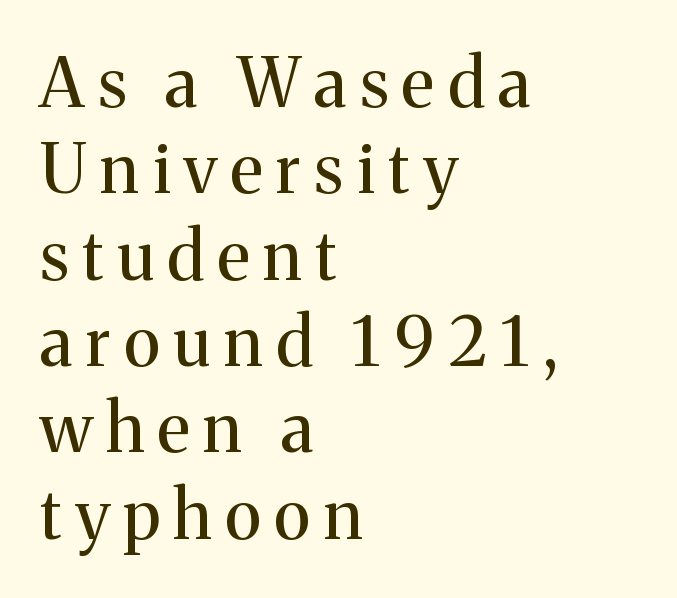
Letter spacing: wide. Little horizontal feet cap the strokes, marking this as serif type. Each letter keeps its own natural width here, so spacing adapts to shape. Nobody drew a line under any word here.
